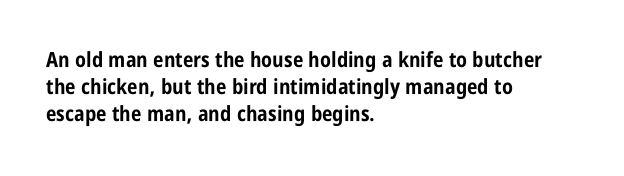
Q: Is the text bold? A: Yes.
Q: Is the text italic (slanted)? A: No, it is upright.
Q: Is the text underlined? A: No.
Q: How is the paragraph aligned? A: Left-aligned.
Q: Is the spacing between letters normal or unusually wide? A: Normal.
Q: Is the spacing between lines tight, normal or loose? A: Normal.
